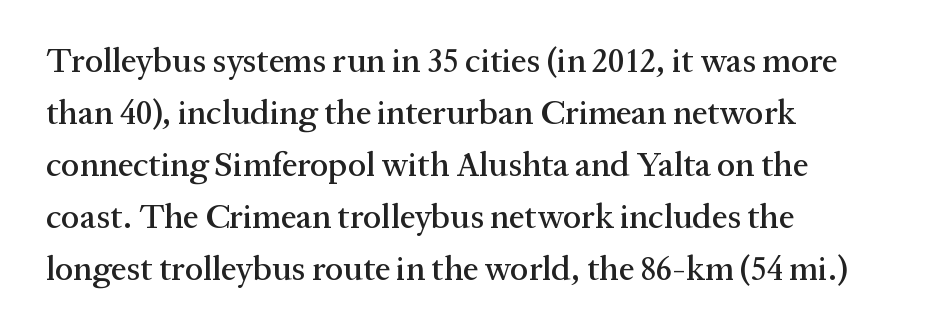
The image shows 34 px serif type, upright; set left-aligned, normal line spacing (1.53x), normal letter spacing, not underlined; medium stroke contrast and a medium x-height.
